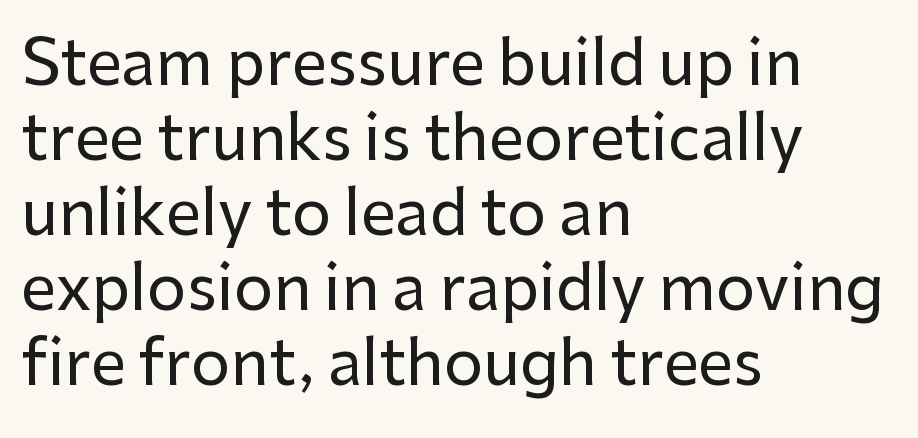
{"serif": "no", "italic": "no", "width": "normal", "stroke_contrast": "low", "x_height": "medium", "monospaced": "no", "underline": "no", "align": "left", "line_spacing_ratio": 1.21, "letter_spacing": "normal", "letter_spacing_em": 0.0, "glyph_px": 62}
